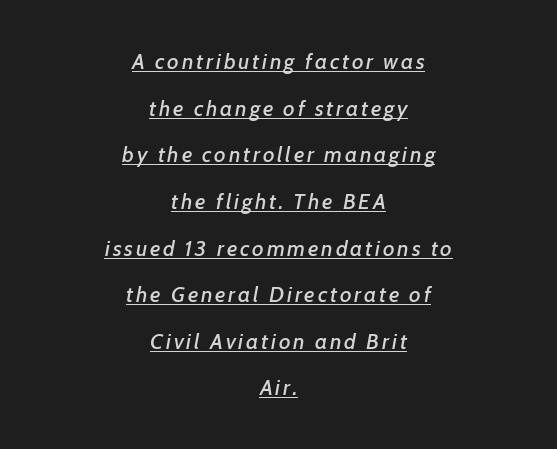
Q: Is the text italic (slanted)? A: Yes, it leans right by about 7 degrees.
Q: Is the text underlined? A: Yes.
Q: How is the paragraph aligned? A: Centered.
Q: Is the spacing between lines tight, normal or loose? A: Loose.
